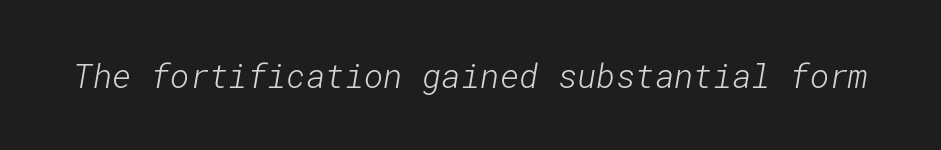
The image shows 33 px light sans-serif type; set normal letter spacing, not underlined; low stroke contrast and a medium x-height.
